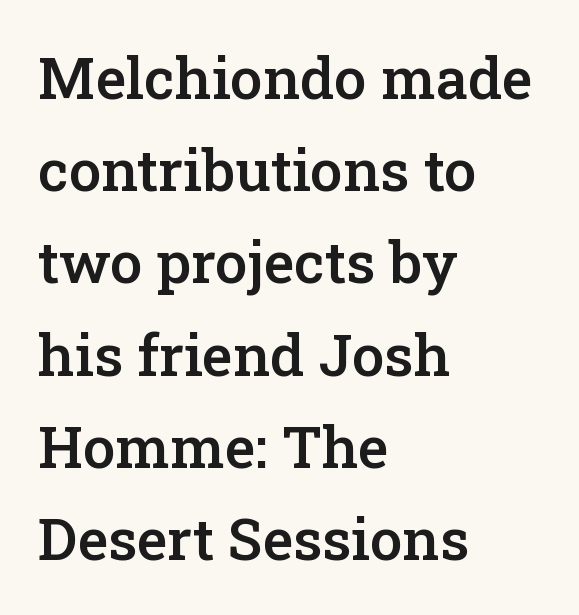
{"serif": "yes", "italic": "no", "bold": "semi", "weight": "semibold", "width": "normal", "stroke_contrast": "low", "x_height": "medium", "monospaced": "no", "underline": "no", "align": "left", "line_spacing": "normal", "line_spacing_ratio": 1.59, "letter_spacing": "normal", "letter_spacing_em": 0.0, "glyph_px": 58}
